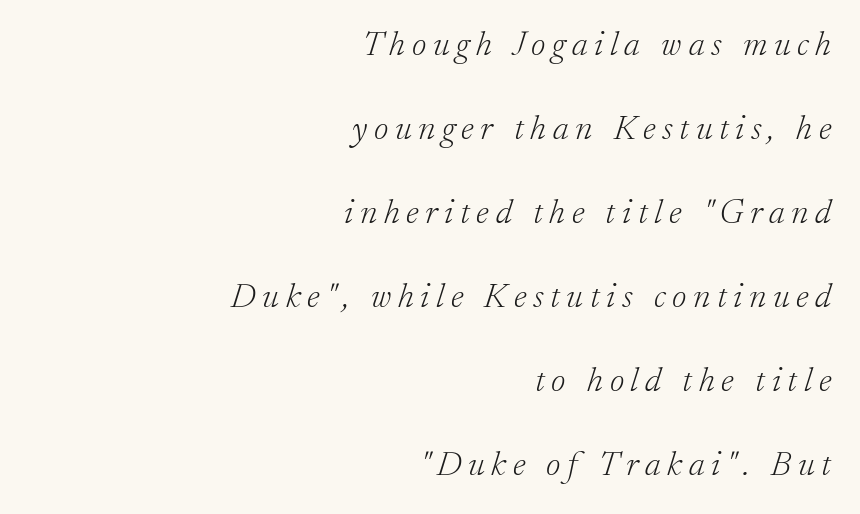
Descender tails drop into unmarked territory. The rendering applies a slant to the glyphs. Do the characters align in a grid? No, the font is proportional. Compared with a typical body face, this is equally light or lighter still. You can tell from the footed stems that serif type was used. Interline gaps are noticeably wide in this sample.
